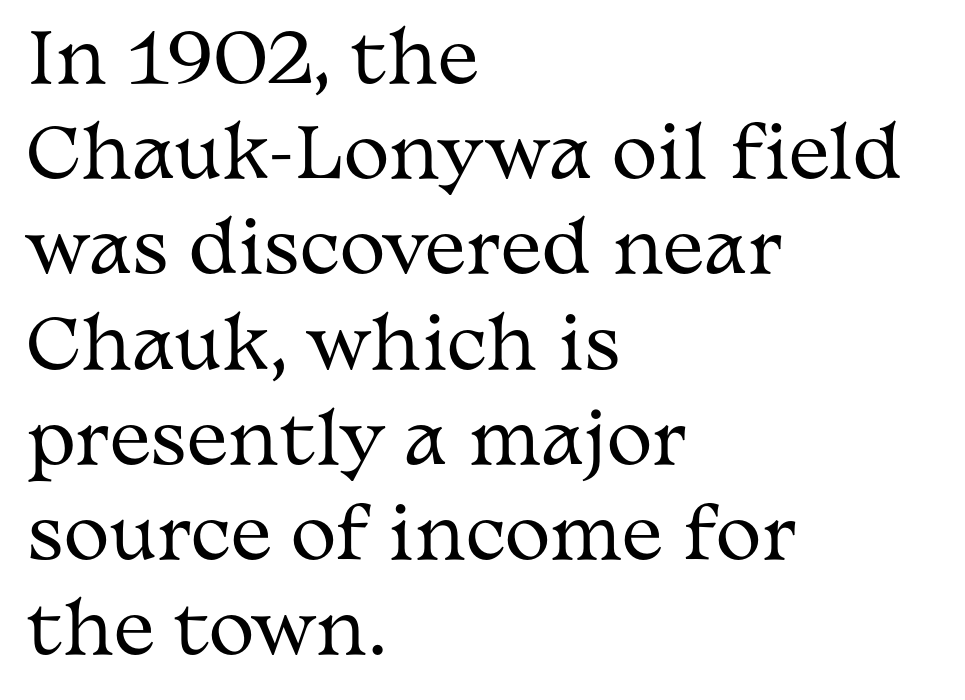
{"serif": "yes", "italic": "no", "bold": "no", "weight": "regular", "width": "wide", "stroke_contrast": "medium", "x_height": "medium", "monospaced": "no", "underline": "no", "align": "left", "line_spacing": "normal", "line_spacing_ratio": 1.38, "letter_spacing": "normal", "letter_spacing_em": 0.0, "glyph_px": 69}
